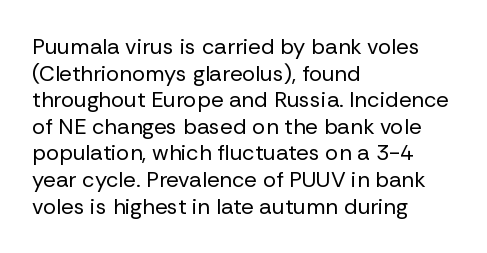
The face used here is rendered with its standard letterfit. The rag falls on the right side of this text block. The typeface has the unassuming heft of standard copy or less. Italic: no, the glyphs are upright roman.
